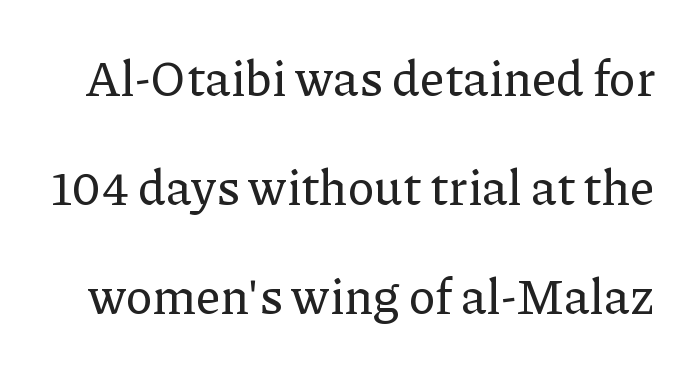
Quick note: underline off. Tracking here is standard; glyphs follow each other at the usual distance. Letterform terminals end in serifs throughout the passage. These lines are rendered in a variable-pitch font. If you drew a line through each stem, it would be perfectly vertical. Successive baselines arrive slowly, with a big drop between each.
